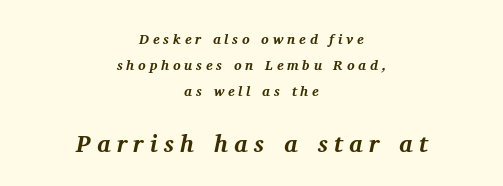
{"italic": "yes", "lean": "right", "slant_degrees": 11, "bold": "yes", "underline": "no", "align": "center", "line_spacing_ratio": 1.87, "letter_spacing": "wide", "letter_spacing_em": 0.27, "larger_block": "second", "size_ratio": 1.71, "glyph_px": 24}
